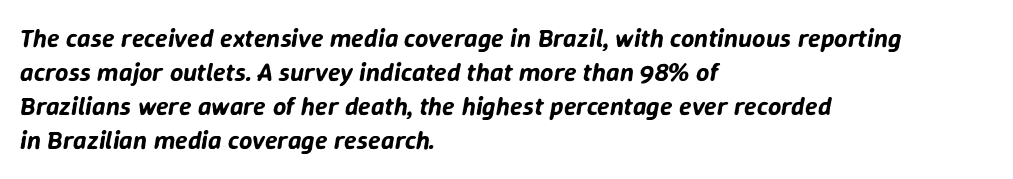
Q: Is the text italic (slanted)? A: Yes, it leans right by about 9 degrees.
Q: Is the text underlined? A: No.
Q: How is the paragraph aligned? A: Left-aligned.
Q: Is the spacing between letters normal or unusually wide? A: Normal.
Q: Is the spacing between lines tight, normal or loose? A: Normal.
